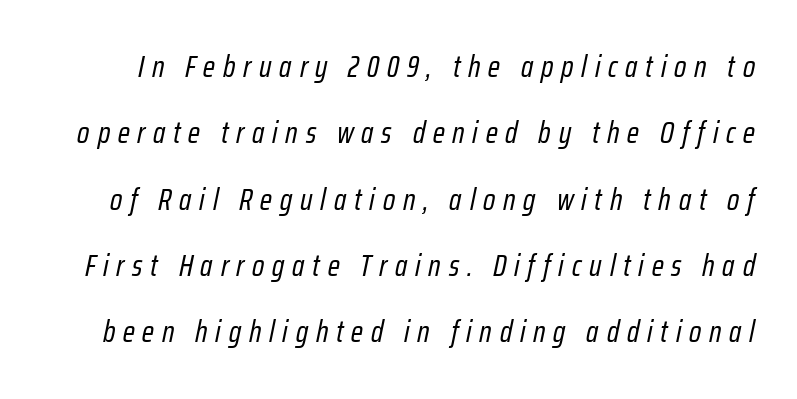
On a weight scale, this lands at 450 or below. Descenders hang freely into open space. The line texture is sparse and dotted thanks to wide tracking. Character widths vary here, with narrow letters taking less room than wide ones.
